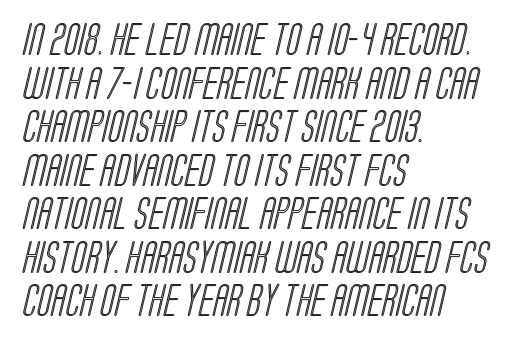
Q: Is the text underlined? A: No.
Q: How is the paragraph aligned? A: Left-aligned.
Q: Is the spacing between letters normal or unusually wide? A: Normal.
Q: Is the spacing between lines tight, normal or loose? A: Normal.
Q: Width (condensed, normal, or wide)? A: Condensed.
Q: x-height? A: Large.
Q: Monospaced? A: No.
